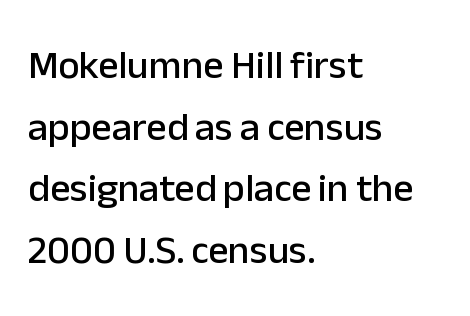
{"serif": "no", "italic": "no", "width": "normal", "stroke_contrast": "low", "x_height": "medium", "monospaced": "no", "underline": "no", "align": "left", "line_spacing": "normal", "line_spacing_ratio": 1.54, "letter_spacing": "normal", "letter_spacing_em": 0.0, "glyph_px": 40}
